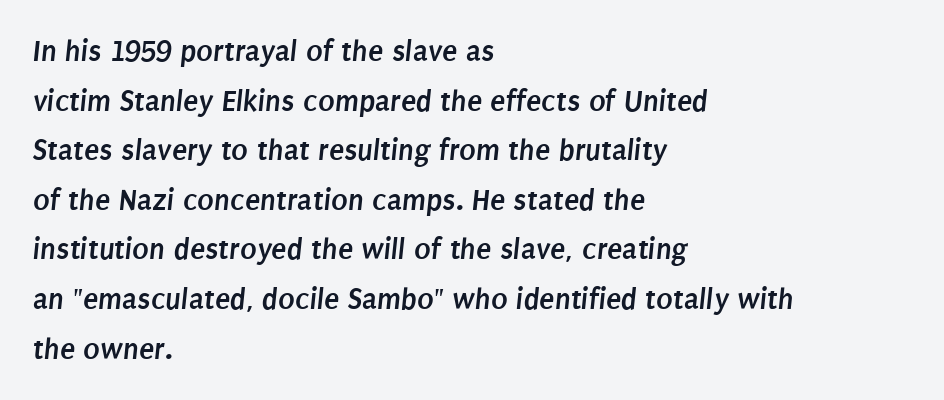
Bare-footed words on every line. A normal amount of white space separates one row of letters from the next. The rendering shows plain stroke endings on the letterforms — a sans-serif design. Spacing verdict: proportional, widths tailored to each character. Strong, thick strokes mark this as bold type. Every row of glyphs begins at an identical x-position on the left.
